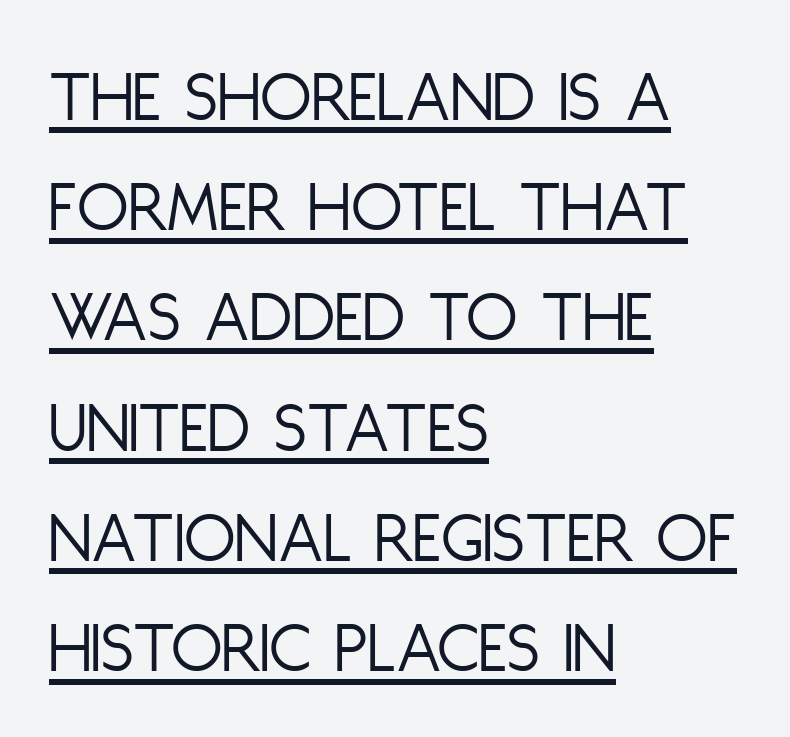
The image shows 75 px light, condensed sans-serif type, upright; set left-aligned, normal line spacing (1.47x), normal letter spacing, underlined; low stroke contrast and a large x-height.
